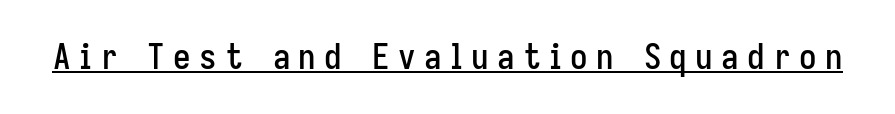
The image shows 35 px condensed sans-serif type, upright; set unusually wide letter spacing (+0.24 em), underlined; low stroke contrast and a medium x-height.
